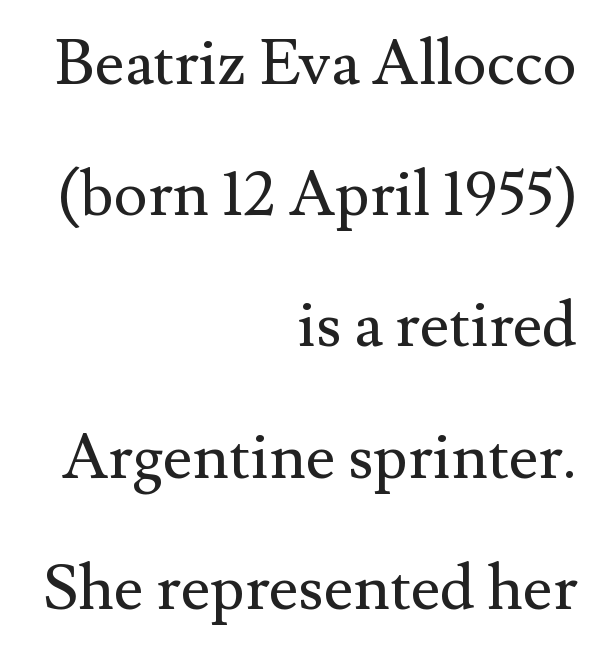
Vertical strokes here are truly vertical. Look at the tracking — it's just the regular setting, nothing added. Teacher's note: observe the even right margin — that is flush-right alignment. Unmarked baselines from the first word to the last. Baseline-to-baseline distance is far greater than the letter height. No chunkiness to these letters — they're not bold.
